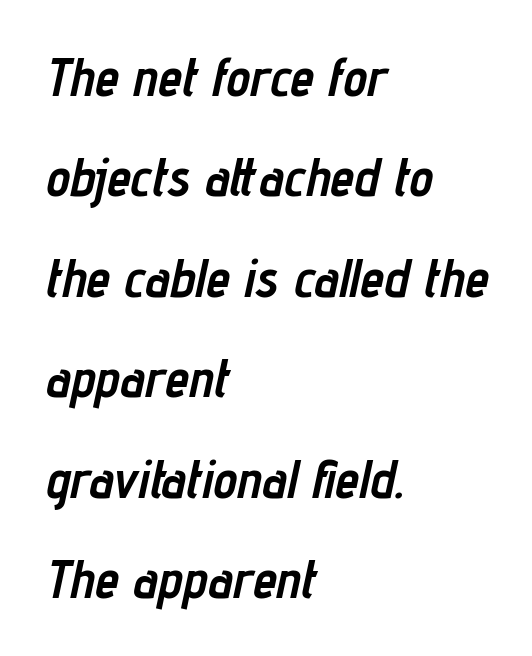
The image shows 54 px semibold, condensed type, italic (leaning right); set left-aligned, line spacing 1.86x, normal letter spacing, not underlined; low stroke contrast and a medium x-height.
